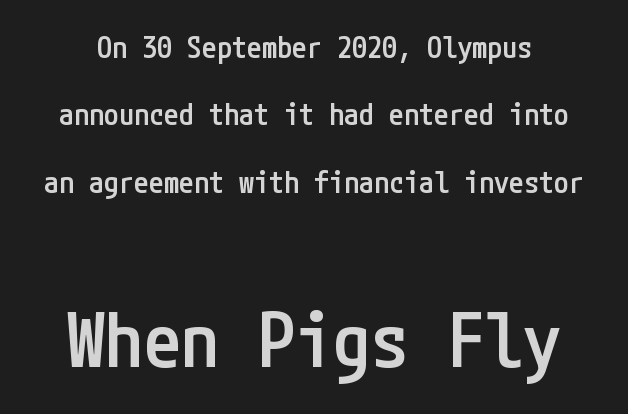
The image shows 76 px semibold, condensed sans-serif type, upright; set loose line spacing (2.25x), normal letter spacing, not underlined; the second (bottom) block is 2.53x larger; low stroke contrast and a medium x-height.
